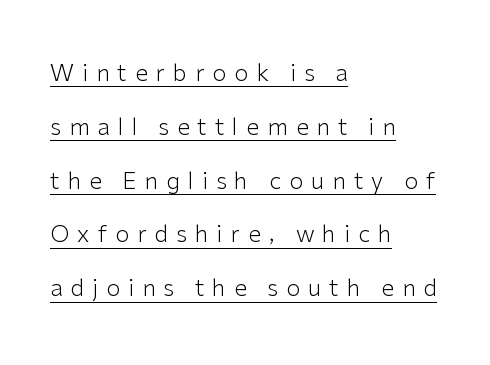
{"italic": "no", "bold": "no", "underline": "yes", "align": "left", "line_spacing": "loose", "line_spacing_ratio": 2.34, "letter_spacing": "wide", "letter_spacing_em": 0.35, "glyph_px": 23}
